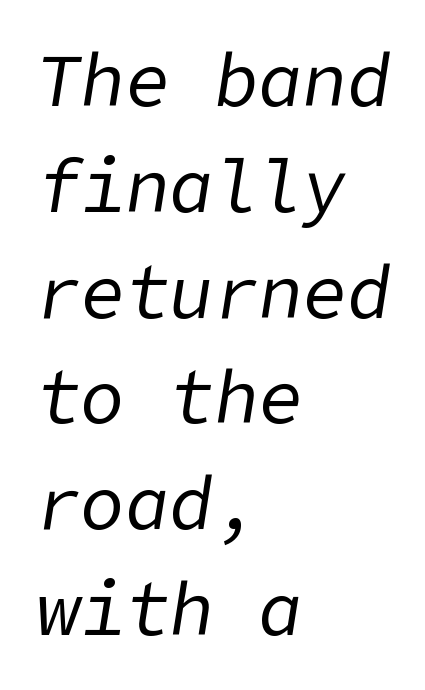
The image shows 74 px regular-weight type, italic (leaning right); set left-aligned, normal line spacing (1.43x), normal letter spacing, not underlined; low stroke contrast and a medium x-height.
